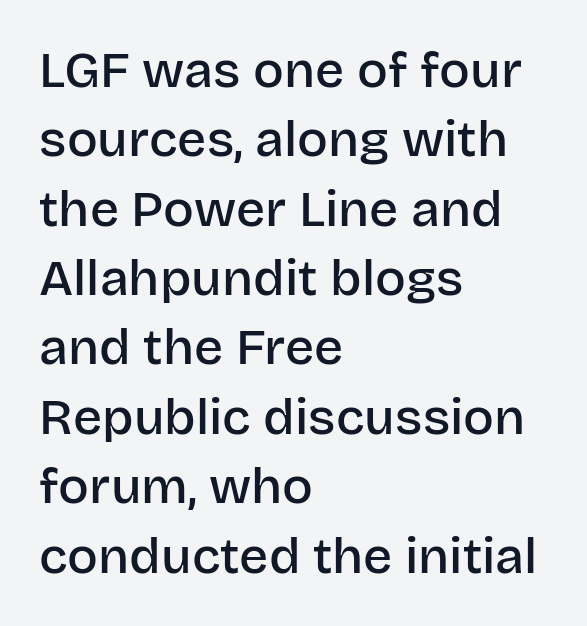
{"serif": "no", "italic": "no", "bold": "semi", "weight": "semibold", "width": "normal", "stroke_contrast": "low", "x_height": "large", "monospaced": "no", "underline": "no", "align": "left", "line_spacing": "normal", "line_spacing_ratio": 1.36, "letter_spacing": "normal", "letter_spacing_em": 0.0, "glyph_px": 51}
